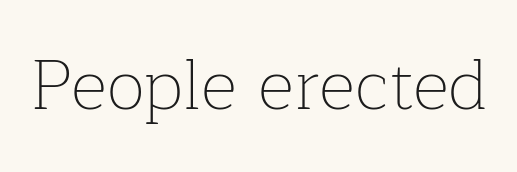
The passage shown has conventional tracking throughout. The letters look calm and open, with moderate or lighter stems. Is this a sans? No — the strokes have serifs. Beneath every word, the page is bare.
